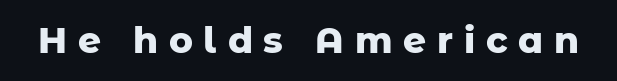
Bold? Absolutely — the strokes are thick and heavy. Check where the strokes stop: nothing finishes them off — pure sans. A typesetter would call this heavily tracked-out type. No italicization has been applied; the sample stays upright. Note the varied advance widths — an 'i' is clearly narrower than an 'm'.
